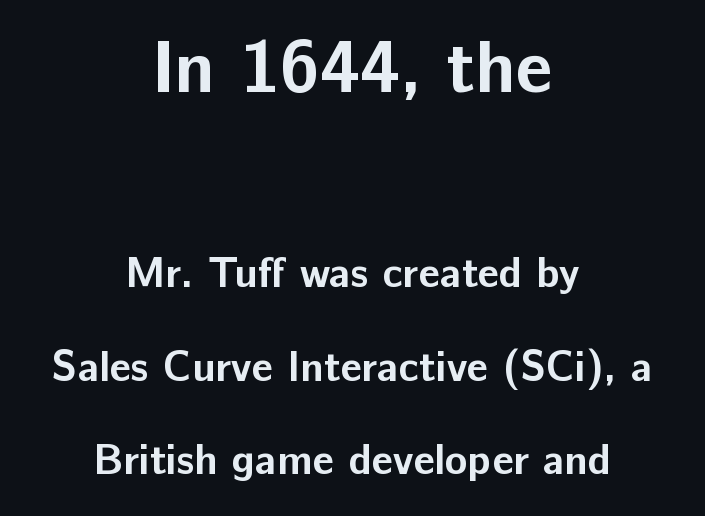
{"serif": "no", "italic": "no", "bold": "yes", "weight": "bold", "width": "normal", "stroke_contrast": "low", "x_height": "medium", "monospaced": "no", "underline": "no", "align": "center", "line_spacing": "loose", "line_spacing_ratio": 2.22, "letter_spacing": "normal", "letter_spacing_em": 0.0, "larger_block": "first", "size_ratio": 1.74, "glyph_px": 73}
